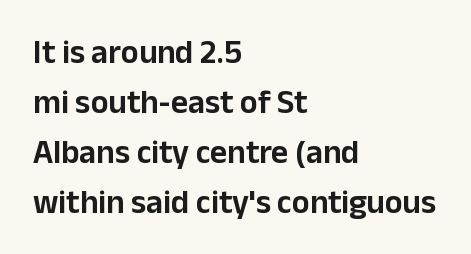
No word sits above an underline. Tall strokes in this sample are plumb rather than angled. Do the characters align in a grid? No, the font is proportional. Serifs: no, the terminals of the letterforms are clean.
